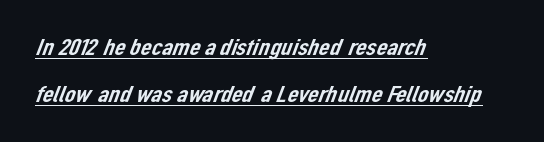
Q: Is the text underlined? A: Yes.
Q: How is the paragraph aligned? A: Left-aligned.
Q: Is the spacing between letters normal or unusually wide? A: Normal.
Q: Is the spacing between lines tight, normal or loose? A: Loose.
